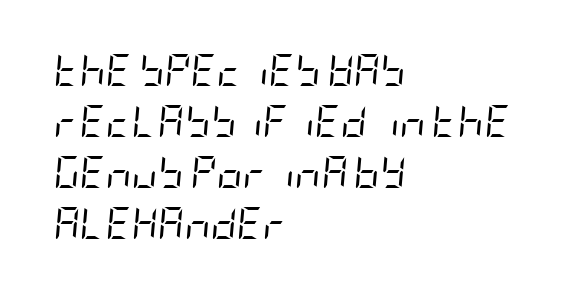
{"italic": "yes", "lean": "right", "slant_degrees": 5, "bold": "no", "weight": "regular", "width": "condensed", "stroke_contrast": "low", "x_height": "large", "underline": "no", "align": "left", "line_spacing": "normal", "line_spacing_ratio": 1.59, "letter_spacing": "normal", "letter_spacing_em": 0.0, "glyph_px": 32}
